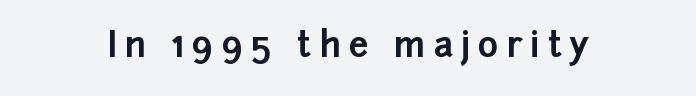
Examine the stroke ends and you'll find no serifs. Here the glyphs are tracked loosely, breaking word shapes into spaced letters. The letters advance in unequal steps, a hallmark of proportional type. Caption: bold face, heavy strokes. Clear beneath every line of the passage. Characters remain perfectly vertical along every line.
